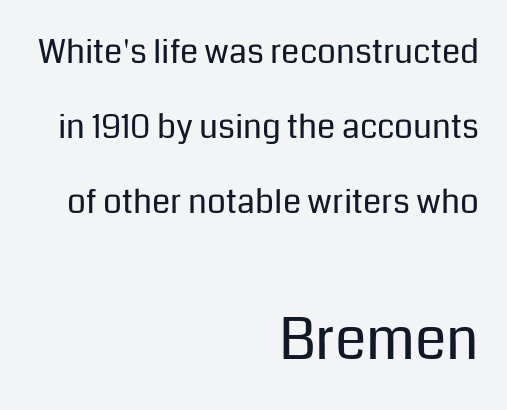
The image shows 57 px regular-weight sans-serif type, upright; set right-aligned, loose line spacing (2.28x), normal letter spacing, not underlined; the second (bottom) block is 1.73x larger; low stroke contrast and a medium x-height.
